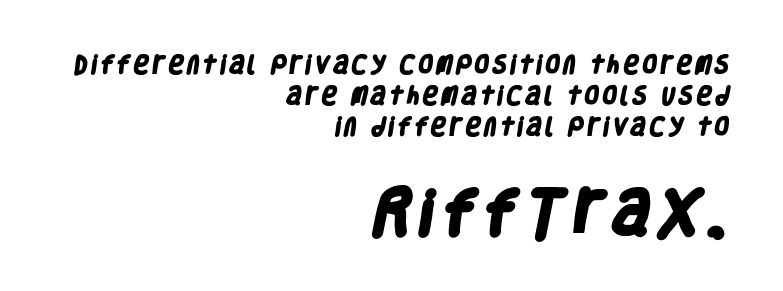
The image shows 50 px heavy, condensed sans-serif type; set right-aligned, normal line spacing (1.54x), not underlined; the second (bottom) block is 2.5x larger; low stroke contrast and a large x-height.
